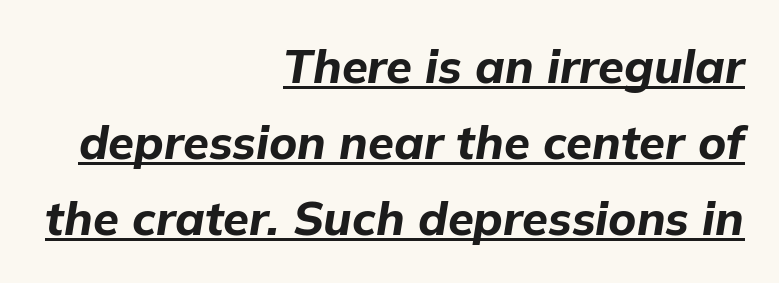
Q: Is the text bold? A: Yes.
Q: Is the text italic (slanted)? A: Yes, it leans right by about 9 degrees.
Q: Is the text underlined? A: Yes.
Q: How is the paragraph aligned? A: Right-aligned.
Q: Is the spacing between letters normal or unusually wide? A: Normal.
Q: Is the spacing between lines tight, normal or loose? A: Normal.
Q: Width (condensed, normal, or wide)? A: Normal.
Q: Stroke contrast? A: Low.
Q: x-height? A: Medium.
Q: Monospaced? A: No.
